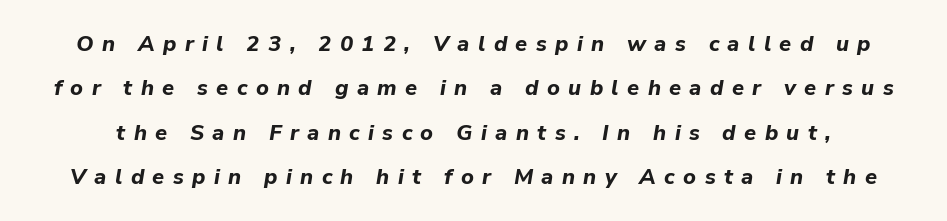
The image shows 22 px bold type, italic (leaning right); set loose line spacing (2.02x), unusually wide letter spacing (+0.38 em), not underlined.
